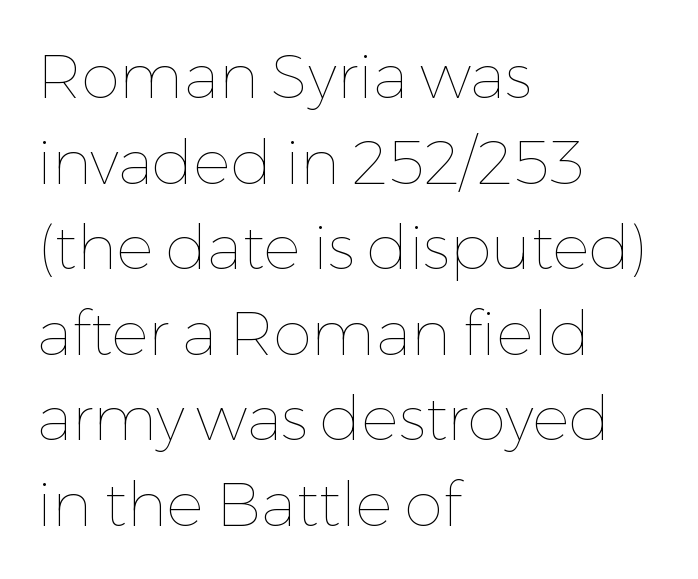
{"italic": "no", "bold": "no", "weight": "thin", "width": "normal", "stroke_contrast": "low", "x_height": "medium", "monospaced": "no", "underline": "no", "align": "left", "line_spacing": "normal", "line_spacing_ratio": 1.38, "letter_spacing": "normal", "letter_spacing_em": 0.0, "glyph_px": 62}
